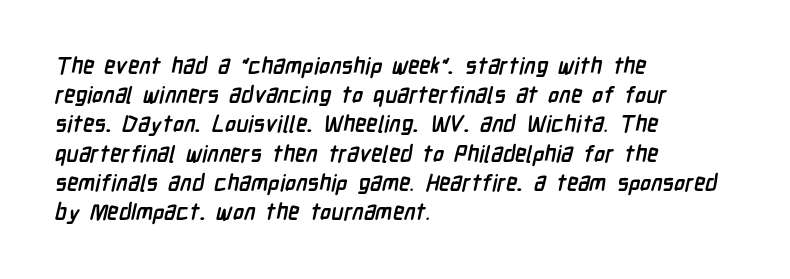
The image shows 23 px bold type; set left-aligned, normal line spacing (1.27x), normal letter spacing, not underlined.
